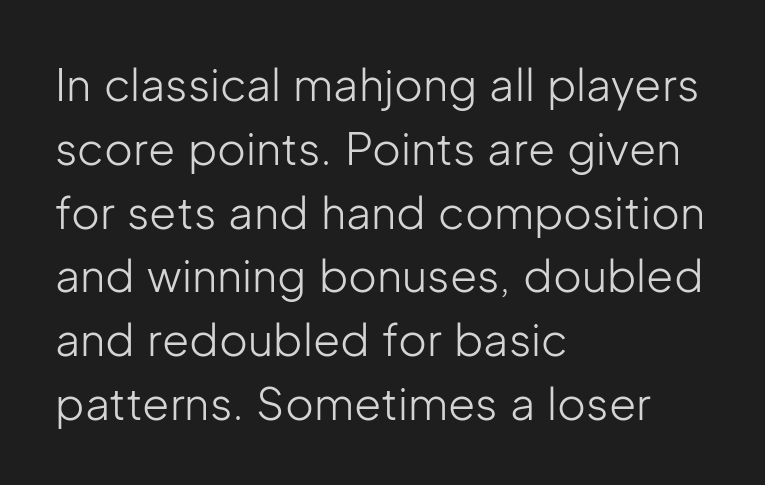
Descenders are the only things crossing below the line. This sample uses plain, unmodified letter spacing. Spacing verdict: proportional, widths tailored to each character. A typesetter would mark this as roman, not italic. In CSS terms this would be text-align: left.
